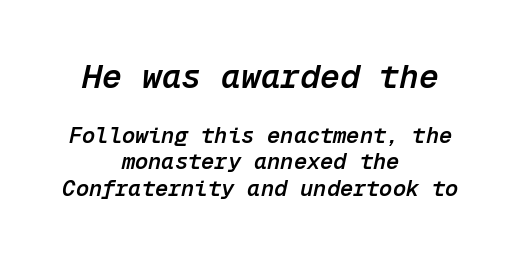
{"italic": "yes", "lean": "right", "slant_degrees": 12, "bold": "semi", "weight": "semibold", "width": "normal", "stroke_contrast": "low", "x_height": "medium", "monospaced": "yes", "underline": "no", "align": "center", "line_spacing_ratio": 1.2, "letter_spacing": "normal", "letter_spacing_em": 0.0, "larger_block": "first", "size_ratio": 1.5, "glyph_px": 33}
